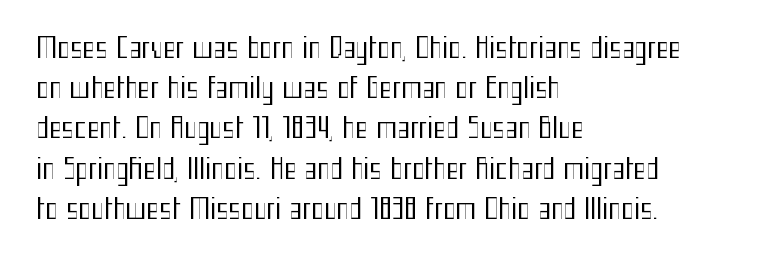
Q: Is the text bold? A: No.
Q: Is the text italic (slanted)? A: No, it is upright.
Q: Is the text underlined? A: No.
Q: How is the paragraph aligned? A: Left-aligned.
Q: Is the spacing between letters normal or unusually wide? A: Normal.
Q: Is the spacing between lines tight, normal or loose? A: Normal.
